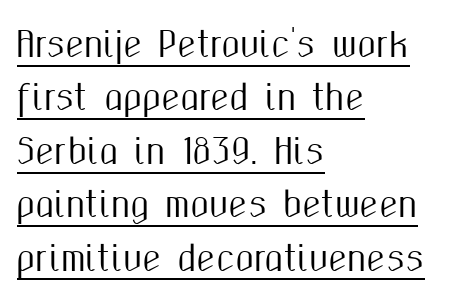
The image shows 34 px condensed sans-serif type, upright; set left-aligned, normal line spacing (1.57x), normal letter spacing, underlined; medium stroke contrast and a medium x-height.
